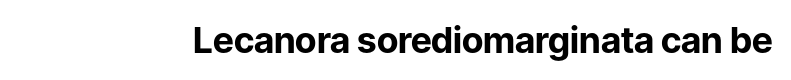
{"serif": "no", "italic": "no", "bold": "yes", "weight": "bold", "width": "normal", "stroke_contrast": "low", "x_height": "medium", "monospaced": "no", "underline": "no", "letter_spacing": "normal", "letter_spacing_em": 0.0, "glyph_px": 36}
